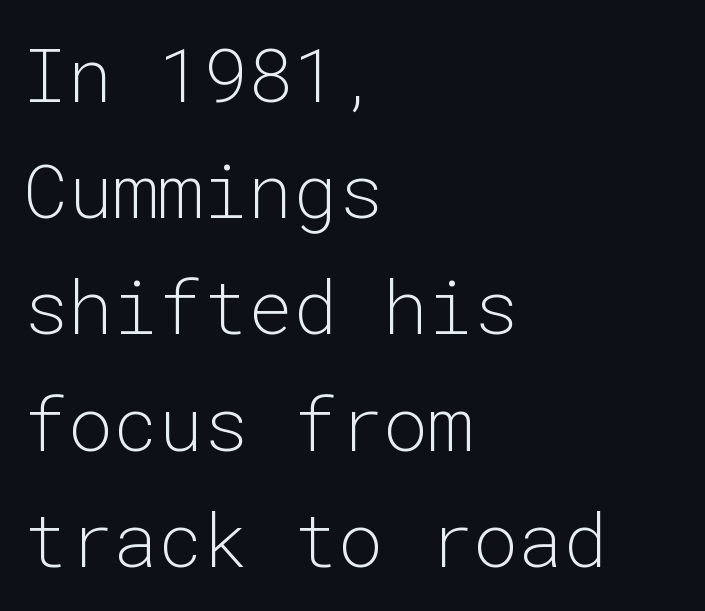
{"serif": "no", "italic": "no", "bold": "no", "weight": "light", "width": "normal", "stroke_contrast": "low", "x_height": "medium", "monospaced": "yes", "underline": "no", "align": "left", "line_spacing": "normal", "line_spacing_ratio": 1.55, "letter_spacing": "normal", "letter_spacing_em": 0.0, "glyph_px": 75}
